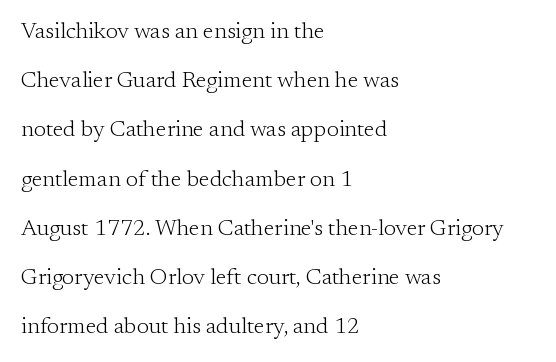
Q: Is the text bold? A: No.
Q: Is the text italic (slanted)? A: No, it is upright.
Q: Is the text underlined? A: No.
Q: How is the paragraph aligned? A: Left-aligned.
Q: Is the spacing between letters normal or unusually wide? A: Normal.
Q: Is the spacing between lines tight, normal or loose? A: Loose.
